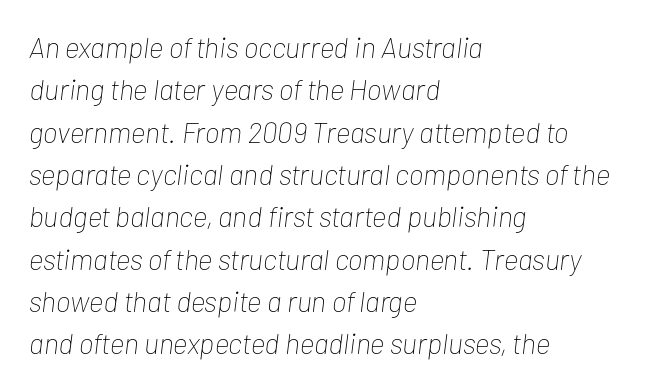
Q: Is the text bold? A: No.
Q: Is the text italic (slanted)? A: Yes, it leans right by about 7 degrees.
Q: Is the text underlined? A: No.
Q: How is the paragraph aligned? A: Left-aligned.
Q: Is the spacing between letters normal or unusually wide? A: Normal.
Q: Is the spacing between lines tight, normal or loose? A: Normal.
Q: Width (condensed, normal, or wide)? A: Condensed.
Q: Stroke contrast? A: Low.
Q: x-height? A: Medium.
Q: Monospaced? A: No.
